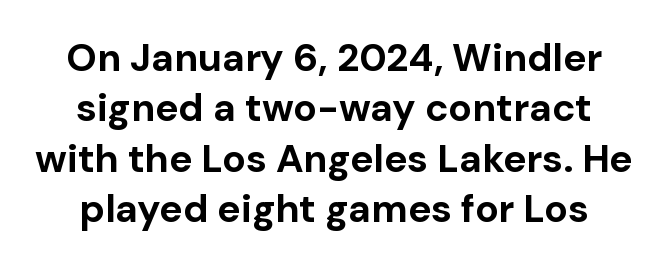
Each word holds together tightly as a unit, with standard inter-letter gaps. Nothing sits at the stroke ends, so this counts as sans-serif. Looks like regular typesetting: each glyph gets only the width it needs. The type sits square on the baseline with zero lean.
